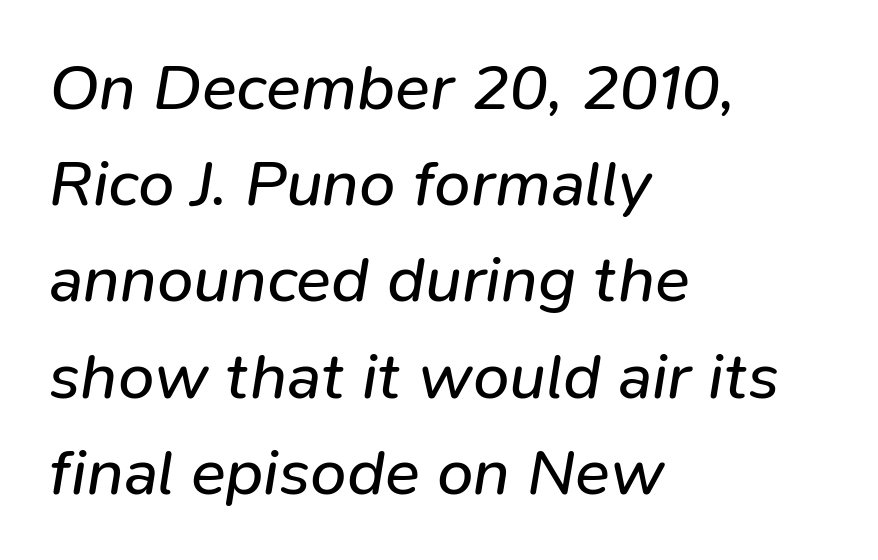
Short note: letters normally spaced. The letterforms sit at book weight or below. When letters slant like this, we call the style italic. Proportional: the letters do not fall into vertical columns.
